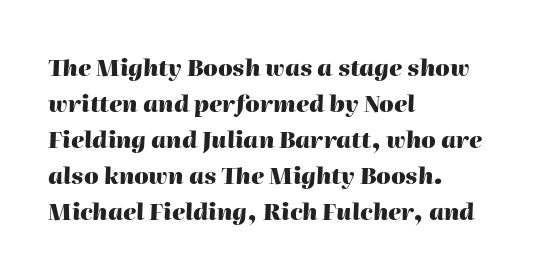
Tall strokes in this sample are angled rather than plumb. Spacing between characters is what you'd get straight out of the box. Vertically, the passage feels balanced, rows spaced as you'd expect. Type without underlining.
